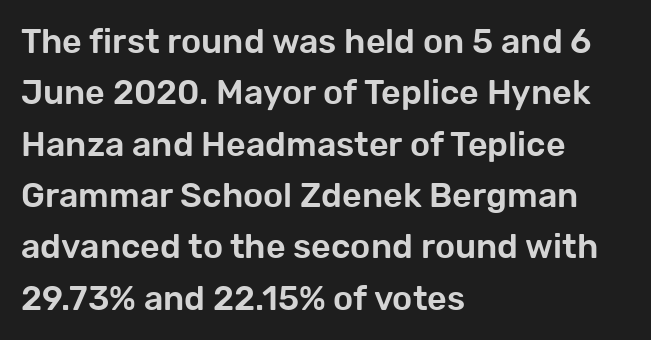
{"serif": "no", "italic": "no", "width": "normal", "stroke_contrast": "low", "x_height": "medium", "monospaced": "no", "underline": "no", "align": "left", "line_spacing": "normal", "line_spacing_ratio": 1.51, "letter_spacing": "normal", "letter_spacing_em": 0.0, "glyph_px": 34}
